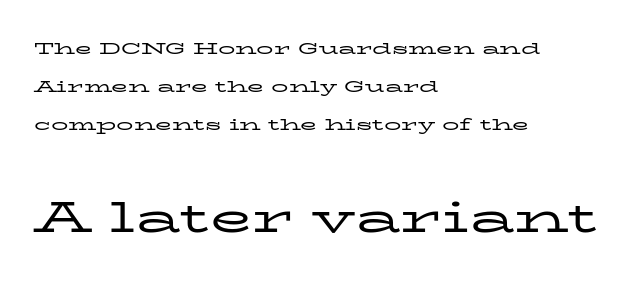
{"serif": "yes", "italic": "no", "bold": "no", "weight": "regular", "width": "wide", "stroke_contrast": "low", "x_height": "medium", "monospaced": "no", "underline": "no", "align": "left", "line_spacing": "loose", "line_spacing_ratio": 2.24, "letter_spacing": "normal", "letter_spacing_em": 0.0, "larger_block": "second", "size_ratio": 2.53, "glyph_px": 43}
